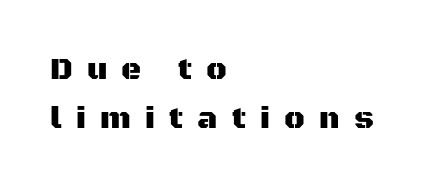
The image shows 31 px sans-serif type, upright; set left-aligned, normal line spacing (1.59x), unusually wide letter spacing (+0.46 em), not underlined; medium stroke contrast and a large x-height.
